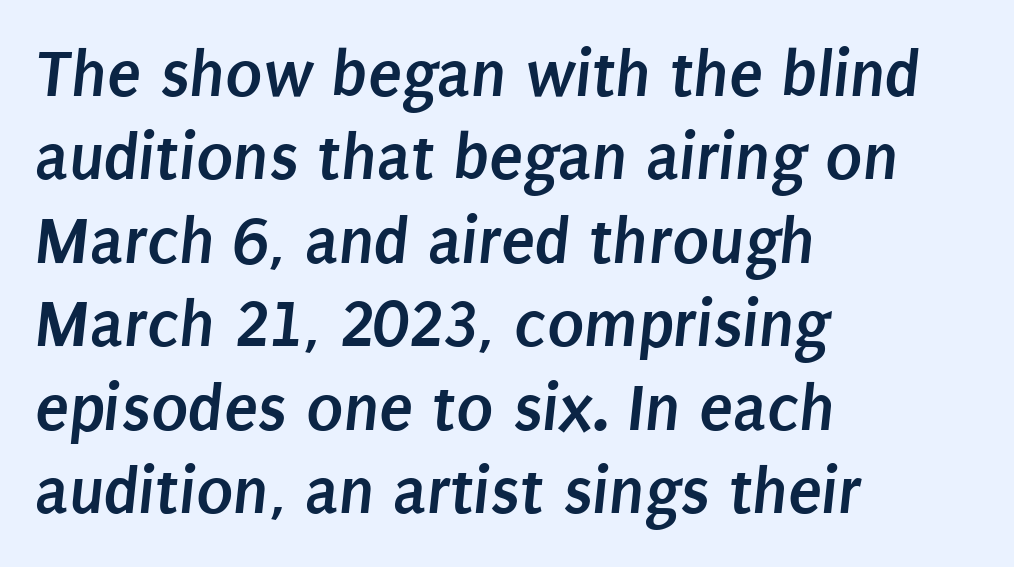
Q: Is the text bold? A: Yes.
Q: Is the typeface a serif or a sans-serif typeface? A: Sans-serif.
Q: Is the text underlined? A: No.
Q: How is the paragraph aligned? A: Left-aligned.
Q: Is the spacing between letters normal or unusually wide? A: Normal.
Q: Width (condensed, normal, or wide)? A: Condensed.
Q: Stroke contrast? A: Low.
Q: x-height? A: Large.
Q: Monospaced? A: No.
